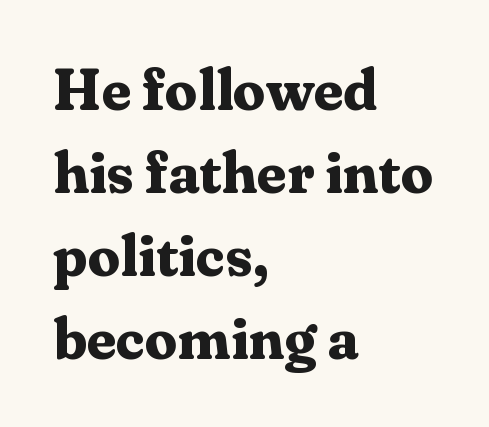
Q: Is the text bold? A: Yes.
Q: Is the text italic (slanted)? A: No, it is upright.
Q: Is the typeface a serif or a sans-serif typeface? A: Serif.
Q: Is the text underlined? A: No.
Q: How is the paragraph aligned? A: Left-aligned.
Q: Is the spacing between letters normal or unusually wide? A: Normal.
Q: Is the spacing between lines tight, normal or loose? A: Normal.
Q: Width (condensed, normal, or wide)? A: Normal.
Q: Stroke contrast? A: Medium.
Q: x-height? A: Medium.
Q: Monospaced? A: No.
